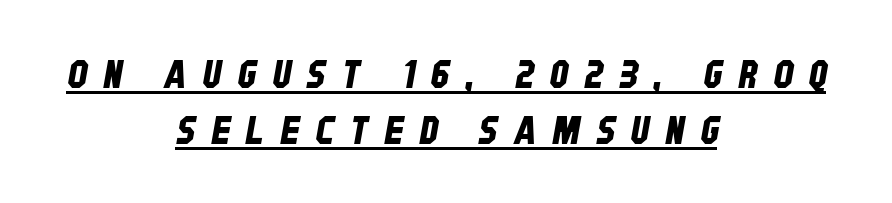
The image shows 39 px condensed sans-serif type; set centered, normal line spacing (1.43x), unusually wide letter spacing (+0.42 em), underlined; low stroke contrast and a large x-height.
